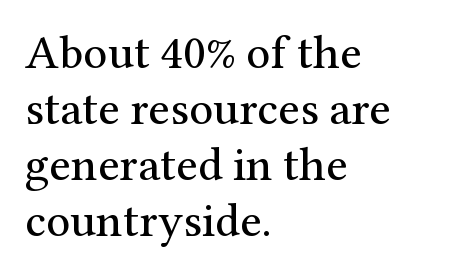
{"serif": "yes", "italic": "no", "bold": "no", "weight": "regular", "width": "normal", "stroke_contrast": "medium", "x_height": "medium", "monospaced": "no", "underline": "no", "align": "left", "line_spacing_ratio": 1.17, "letter_spacing": "normal", "letter_spacing_em": 0.0, "glyph_px": 48}
